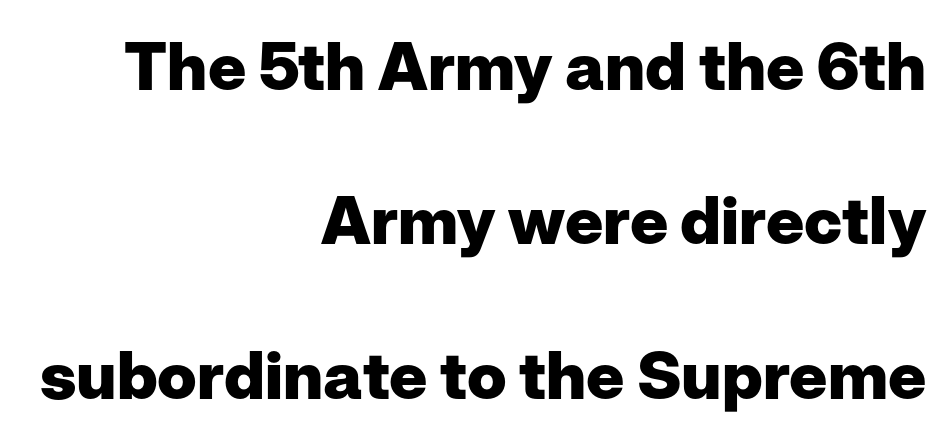
The image shows 66 px heavy sans-serif type, upright; set right-aligned, loose line spacing (2.34x), normal letter spacing, not underlined; low stroke contrast and a medium x-height.
